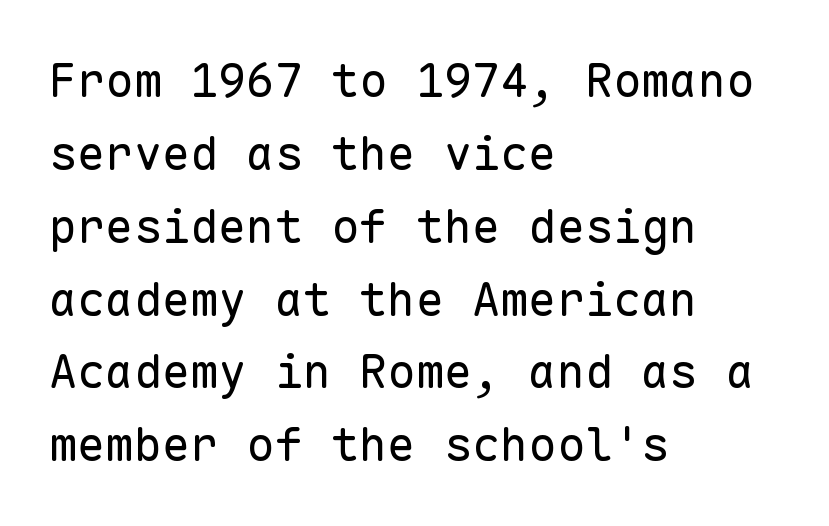
Q: Is the text bold? A: No.
Q: Is the text italic (slanted)? A: No, it is upright.
Q: Is the typeface a serif or a sans-serif typeface? A: Sans-serif.
Q: Is the text underlined? A: No.
Q: How is the paragraph aligned? A: Left-aligned.
Q: Is the spacing between letters normal or unusually wide? A: Normal.
Q: Is the spacing between lines tight, normal or loose? A: Normal.
Q: Width (condensed, normal, or wide)? A: Normal.
Q: Stroke contrast? A: Low.
Q: x-height? A: Medium.
Q: Monospaced? A: Yes.
